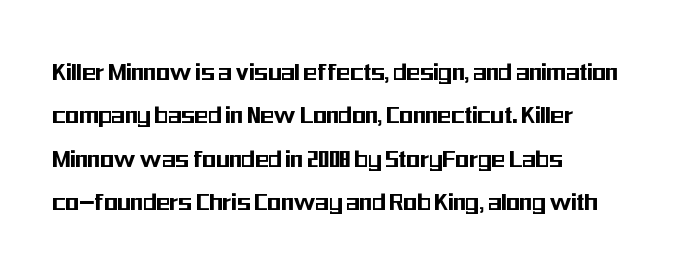
{"serif": "no", "italic": "no", "width": "condensed", "stroke_contrast": "medium", "x_height": "medium", "monospaced": "no", "underline": "no", "align": "left", "line_spacing": "normal", "line_spacing_ratio": 1.55, "letter_spacing": "normal", "letter_spacing_em": 0.0, "glyph_px": 28}
